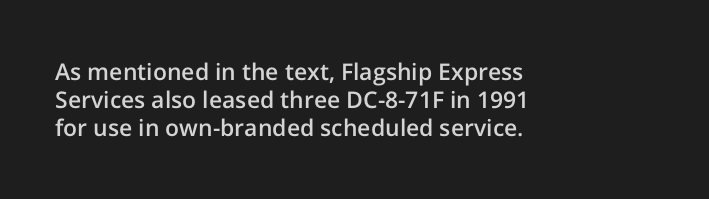
Q: Is the text bold? A: Semi-bold.
Q: Is the text italic (slanted)? A: No, it is upright.
Q: Is the text underlined? A: No.
Q: How is the paragraph aligned? A: Left-aligned.
Q: Is the spacing between letters normal or unusually wide? A: Normal.
